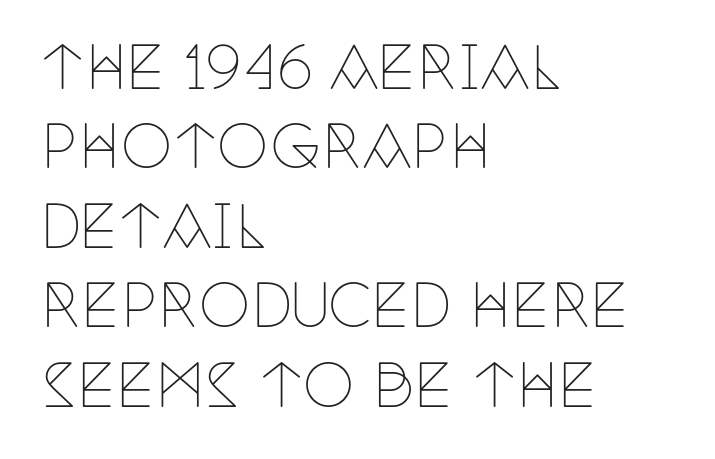
The image shows 58 px thin, condensed serif type, upright; set left-aligned, normal line spacing (1.37x), normal letter spacing, not underlined; low stroke contrast and a large x-height.
